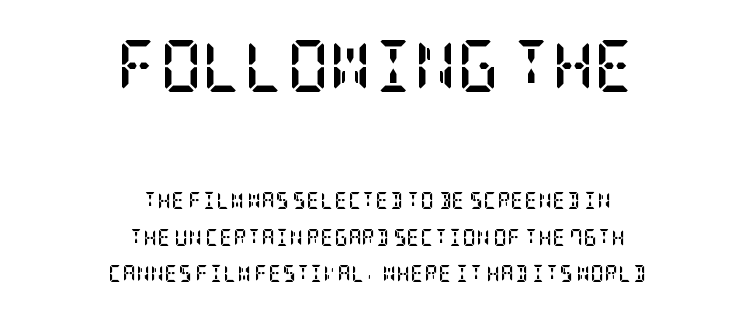
{"serif": "yes", "italic": "no", "bold": "yes", "weight": "semibold", "width": "condensed", "stroke_contrast": "low", "x_height": "large", "underline": "no", "align": "center", "line_spacing": "loose", "line_spacing_ratio": 2.13, "letter_spacing": "normal", "letter_spacing_em": 0.0, "larger_block": "first", "size_ratio": 3.06, "glyph_px": 52}
